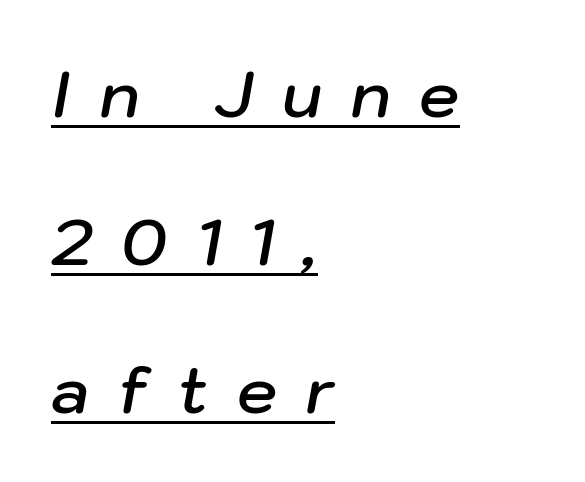
Q: Is the text bold? A: Semi-bold.
Q: Is the text italic (slanted)? A: Yes, it leans right by about 10 degrees.
Q: Is the text underlined? A: Yes.
Q: How is the paragraph aligned? A: Left-aligned.
Q: Is the spacing between letters normal or unusually wide? A: Unusually wide.
Q: Is the spacing between lines tight, normal or loose? A: Loose.
Q: Width (condensed, normal, or wide)? A: Normal.
Q: Stroke contrast? A: Low.
Q: x-height? A: Medium.
Q: Monospaced? A: No.
